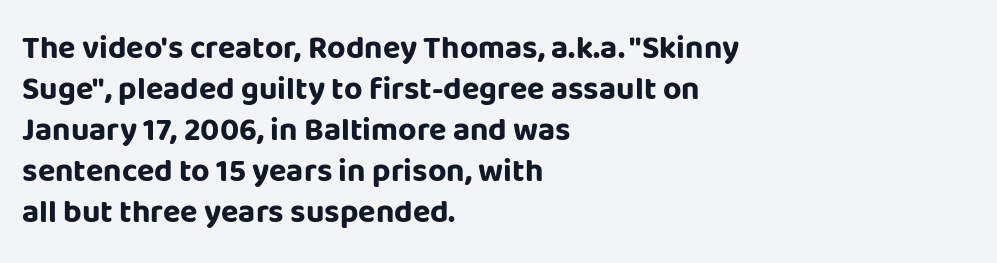
{"serif": "no", "italic": "no", "bold": "yes", "weight": "bold", "width": "normal", "stroke_contrast": "low", "x_height": "large", "monospaced": "no", "underline": "no", "align": "left", "line_spacing": "normal", "line_spacing_ratio": 1.28, "letter_spacing": "normal", "letter_spacing_em": 0.0, "glyph_px": 32}
